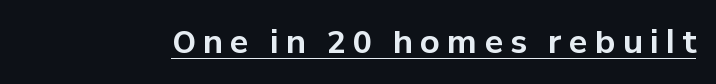
Q: Is the text bold? A: Yes.
Q: Is the text italic (slanted)? A: No, it is upright.
Q: Is the typeface a serif or a sans-serif typeface? A: Sans-serif.
Q: Is the text underlined? A: Yes.
Q: Is the spacing between letters normal or unusually wide? A: Unusually wide.
Q: Width (condensed, normal, or wide)? A: Normal.
Q: Stroke contrast? A: Low.
Q: x-height? A: Medium.
Q: Monospaced? A: No.
